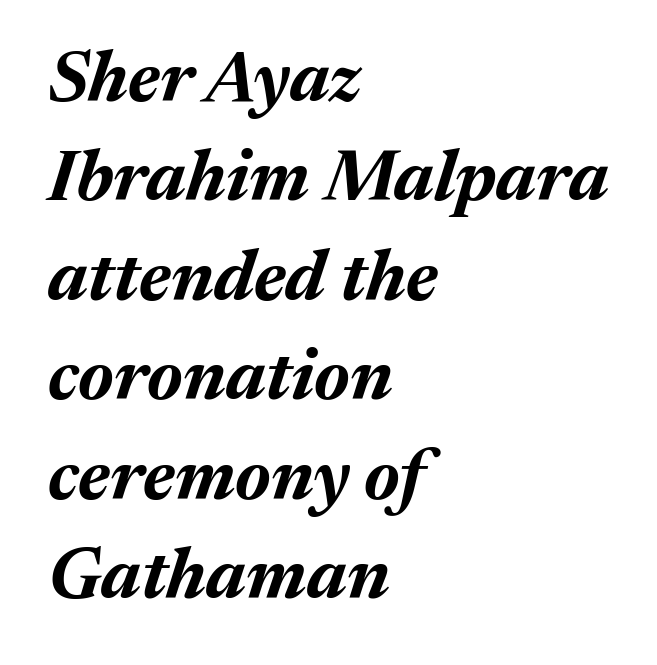
{"italic": "yes", "lean": "right", "slant_degrees": 17, "bold": "yes", "weight": "bold", "width": "normal", "stroke_contrast": "medium", "x_height": "medium", "monospaced": "no", "underline": "no", "align": "left", "line_spacing": "normal", "line_spacing_ratio": 1.4, "letter_spacing": "normal", "letter_spacing_em": 0.0, "glyph_px": 71}
